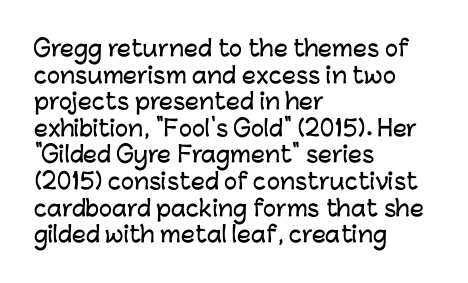
Q: Is the text italic (slanted)? A: No, it is upright.
Q: Is the text underlined? A: No.
Q: How is the paragraph aligned? A: Left-aligned.
Q: Is the spacing between letters normal or unusually wide? A: Normal.
